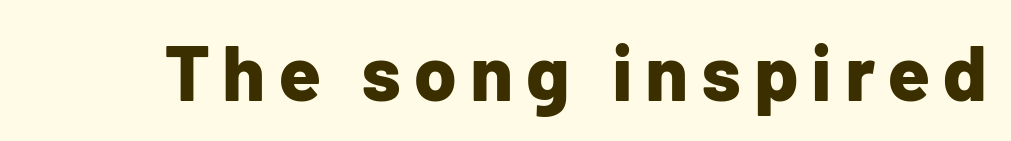
{"serif": "no", "italic": "no", "bold": "yes", "weight": "bold", "width": "normal", "stroke_contrast": "low", "x_height": "medium", "monospaced": "no", "underline": "no", "glyph_px": 77}
